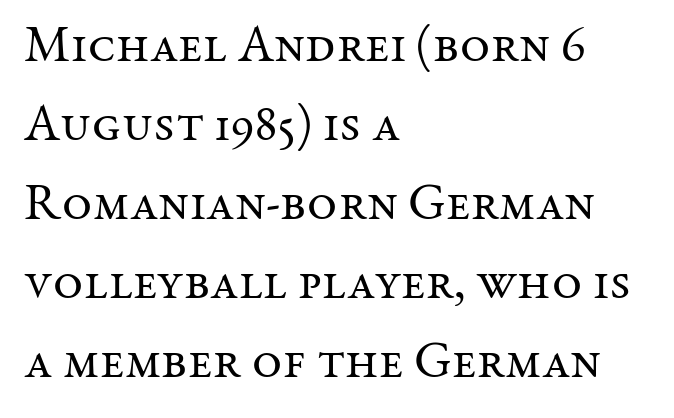
Note the varied advance widths — an 'i' is clearly narrower than an 'm'. In terms of letterspacing, this is plain default setting. The space beneath each line is pristine and unruled. The designer left line spacing at the default.
